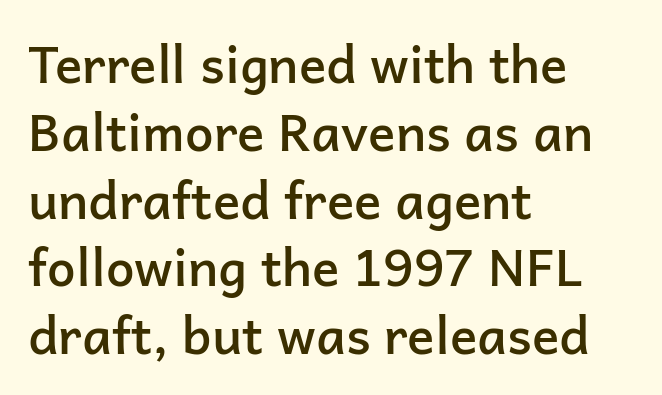
Q: Is the text bold? A: Semi-bold.
Q: Is the text italic (slanted)? A: No, it is upright.
Q: Is the typeface a serif or a sans-serif typeface? A: Sans-serif.
Q: Is the text underlined? A: No.
Q: How is the paragraph aligned? A: Left-aligned.
Q: Is the spacing between letters normal or unusually wide? A: Normal.
Q: Is the spacing between lines tight, normal or loose? A: Normal.
Q: Width (condensed, normal, or wide)? A: Normal.
Q: Stroke contrast? A: Low.
Q: x-height? A: Medium.
Q: Monospaced? A: No.
